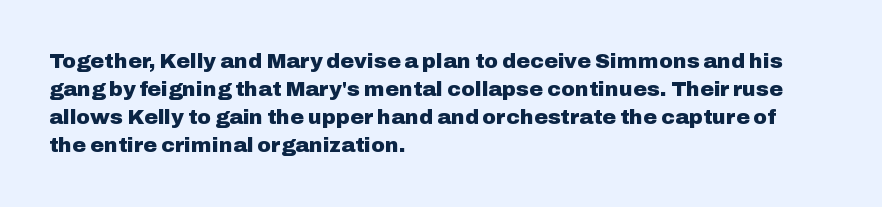
Q: Is the text bold? A: Yes.
Q: Is the text italic (slanted)? A: No, it is upright.
Q: Is the text underlined? A: No.
Q: How is the paragraph aligned? A: Left-aligned.
Q: Is the spacing between letters normal or unusually wide? A: Normal.
Q: Is the spacing between lines tight, normal or loose? A: Normal.
